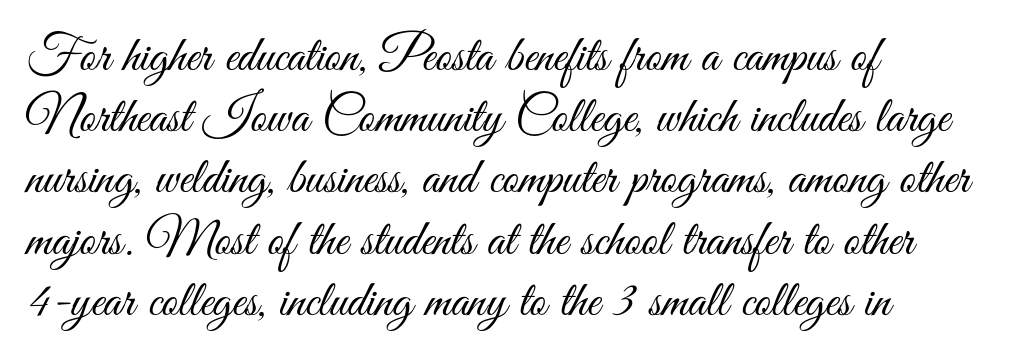
Q: Is the text bold? A: No.
Q: Is the text italic (slanted)? A: Yes.
Q: Is the typeface a serif or a sans-serif typeface? A: Sans-serif.
Q: Is the text underlined? A: No.
Q: How is the paragraph aligned? A: Left-aligned.
Q: Is the spacing between letters normal or unusually wide? A: Normal.
Q: Width (condensed, normal, or wide)? A: Condensed.
Q: Stroke contrast? A: Medium.
Q: x-height? A: Small.
Q: Monospaced? A: No.
